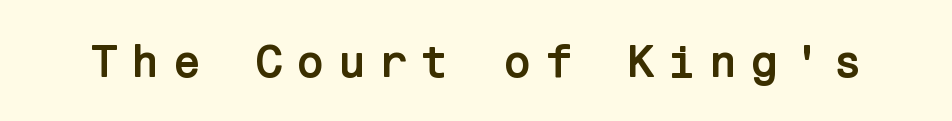
The image shows 47 px semibold sans-serif type, upright; set unusually wide letter spacing (+0.26 em), not underlined; low stroke contrast and a medium x-height.
